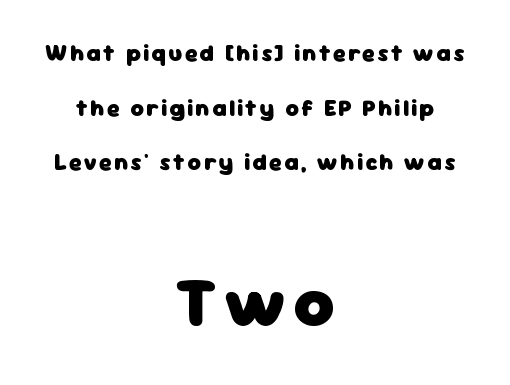
Q: Is the text bold? A: Yes.
Q: Is the text italic (slanted)? A: No, it is upright.
Q: Is the typeface a serif or a sans-serif typeface? A: Sans-serif.
Q: Is the text underlined? A: No.
Q: How is the paragraph aligned? A: Centered.
Q: Is the spacing between lines tight, normal or loose? A: Loose.
Q: Which block of text is set in a larger size, the first (top) or the second (bottom)? A: The second (bottom) one.
Q: Width (condensed, normal, or wide)? A: Normal.
Q: Stroke contrast? A: Low.
Q: x-height? A: Medium.
Q: Monospaced? A: No.
